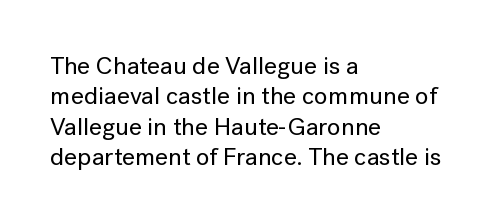
The typography opts for an upright posture over an oblique one. The letterforms sit shoulder to shoulder at normal distance. Compared with a centered layout, this one pins lines to the left instead. Descenders are the only things crossing below the line.
